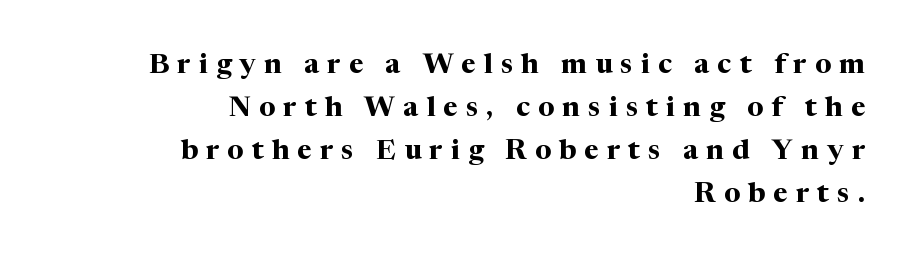
Q: Is the text bold? A: Yes.
Q: Is the text italic (slanted)? A: No, it is upright.
Q: Is the typeface a serif or a sans-serif typeface? A: Serif.
Q: Is the text underlined? A: No.
Q: How is the paragraph aligned? A: Right-aligned.
Q: Is the spacing between letters normal or unusually wide? A: Unusually wide.
Q: Is the spacing between lines tight, normal or loose? A: Normal.
Q: Width (condensed, normal, or wide)? A: Normal.
Q: Stroke contrast? A: Medium.
Q: x-height? A: Medium.
Q: Monospaced? A: No.
